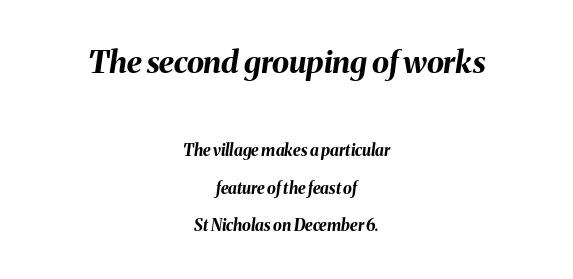
Q: Is the text bold? A: Yes.
Q: Is the text italic (slanted)? A: Yes, it leans right by about 8 degrees.
Q: Is the text underlined? A: No.
Q: How is the paragraph aligned? A: Centered.
Q: Is the spacing between letters normal or unusually wide? A: Normal.
Q: Is the spacing between lines tight, normal or loose? A: Loose.
Q: Which block of text is set in a larger size, the first (top) or the second (bottom)? A: The first (top) one.
Q: Width (condensed, normal, or wide)? A: Normal.
Q: Stroke contrast? A: Medium.
Q: x-height? A: Medium.
Q: Monospaced? A: No.
